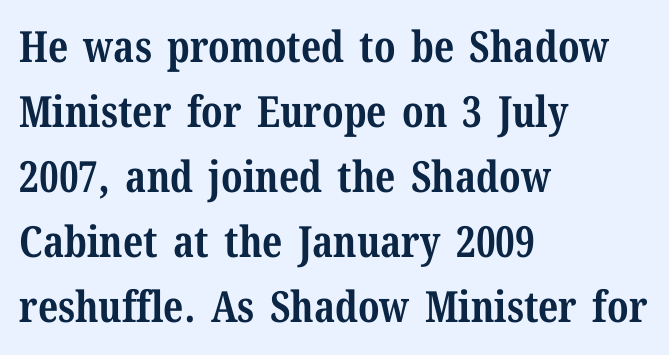
The image shows 43 px bold serif type, upright; set left-aligned, normal line spacing (1.51x), normal letter spacing, not underlined; medium stroke contrast and a medium x-height.
